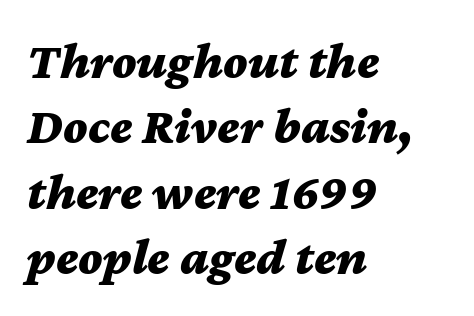
Q: Is the text bold? A: Yes.
Q: Is the text italic (slanted)? A: Yes, it leans right by about 12 degrees.
Q: Is the text underlined? A: No.
Q: How is the paragraph aligned? A: Left-aligned.
Q: Is the spacing between letters normal or unusually wide? A: Normal.
Q: Is the spacing between lines tight, normal or loose? A: Normal.
Q: Width (condensed, normal, or wide)? A: Wide.
Q: Stroke contrast? A: Medium.
Q: x-height? A: Medium.
Q: Monospaced? A: No.
